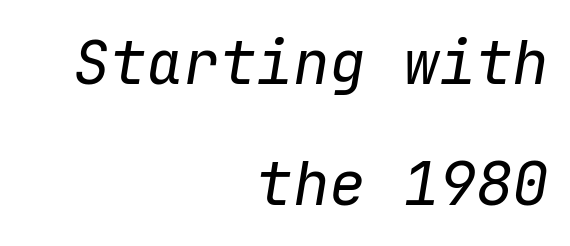
The image shows 61 px regular-weight type, italic (leaning right), monospaced; set right-aligned, loose line spacing (1.99x), normal letter spacing, not underlined; low stroke contrast and a medium x-height.
